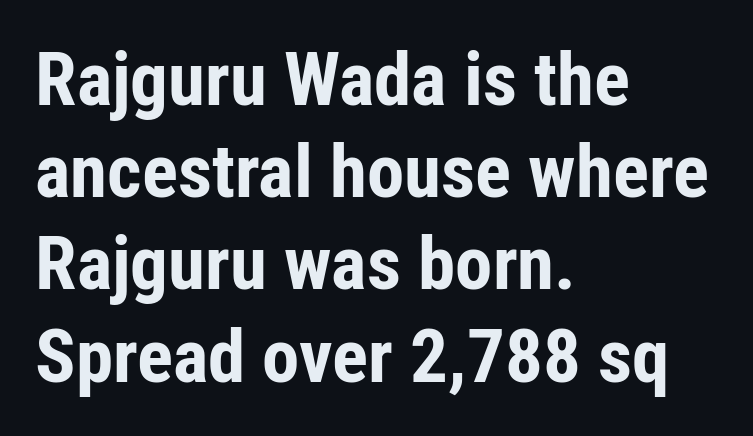
{"serif": "no", "italic": "no", "bold": "yes", "weight": "bold", "width": "condensed", "stroke_contrast": "low", "x_height": "medium", "monospaced": "no", "underline": "no", "align": "left", "line_spacing_ratio": 1.23, "letter_spacing": "normal", "letter_spacing_em": 0.0, "glyph_px": 75}
